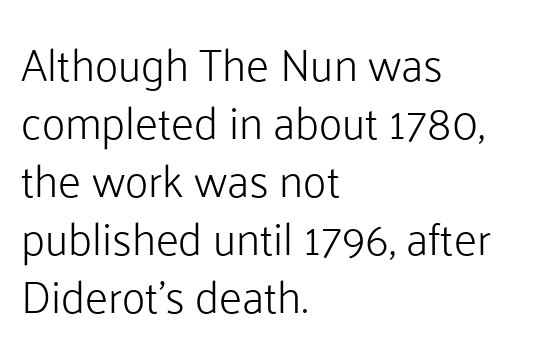
Q: Is the text bold? A: No.
Q: Is the text italic (slanted)? A: No, it is upright.
Q: Is the typeface a serif or a sans-serif typeface? A: Sans-serif.
Q: Is the text underlined? A: No.
Q: How is the paragraph aligned? A: Left-aligned.
Q: Is the spacing between letters normal or unusually wide? A: Normal.
Q: Is the spacing between lines tight, normal or loose? A: Normal.
Q: Width (condensed, normal, or wide)? A: Normal.
Q: Stroke contrast? A: Low.
Q: x-height? A: Medium.
Q: Monospaced? A: No.
